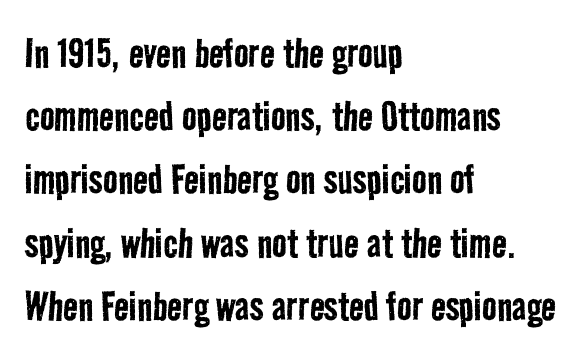
Q: Is the text bold? A: No.
Q: Is the typeface a serif or a sans-serif typeface? A: Sans-serif.
Q: Is the text underlined? A: No.
Q: How is the paragraph aligned? A: Left-aligned.
Q: Is the spacing between letters normal or unusually wide? A: Normal.
Q: Is the spacing between lines tight, normal or loose? A: Normal.
Q: Width (condensed, normal, or wide)? A: Condensed.
Q: Stroke contrast? A: Low.
Q: x-height? A: Medium.
Q: Monospaced? A: No.
